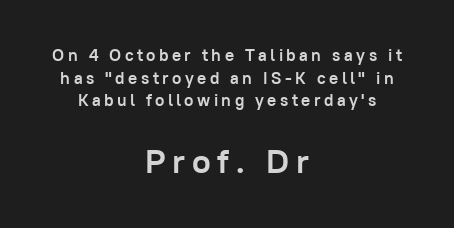
Varying glyph widths throughout — classic text-font behaviour. In terms of leading, this rendering sits right in the middle. This sample uses a sans-serif face. This layout puts the modest block above and the oversized block below. Heft: maximum for text — a bold.
